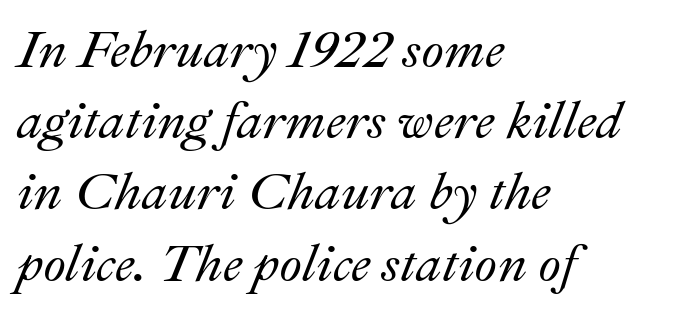
A typesetter would call this leading conventional body-copy spacing. This sample has the flowing, uneven cadence of proportional lettering. What stands out about the letter spacing? Nothing — it is the standard amount. Caption: multi-line text, flush left, ragged right. Quick note: underline off. When letters slant like this, we call the style italic.
